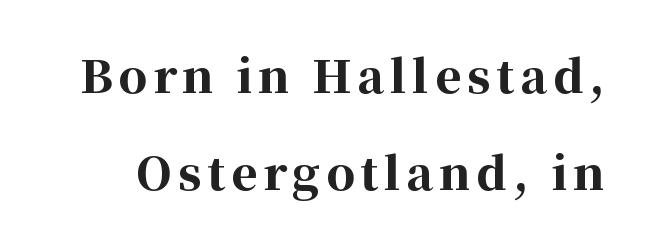
Q: Is the text bold? A: Yes.
Q: Is the text italic (slanted)? A: No, it is upright.
Q: Is the typeface a serif or a sans-serif typeface? A: Serif.
Q: Is the text underlined? A: No.
Q: Is the spacing between lines tight, normal or loose? A: Loose.
Q: Width (condensed, normal, or wide)? A: Normal.
Q: Stroke contrast? A: High.
Q: x-height? A: Medium.
Q: Monospaced? A: No.
